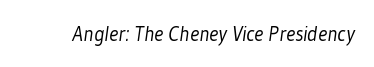
The image shows 21 px text type; set normal letter spacing, not underlined.
